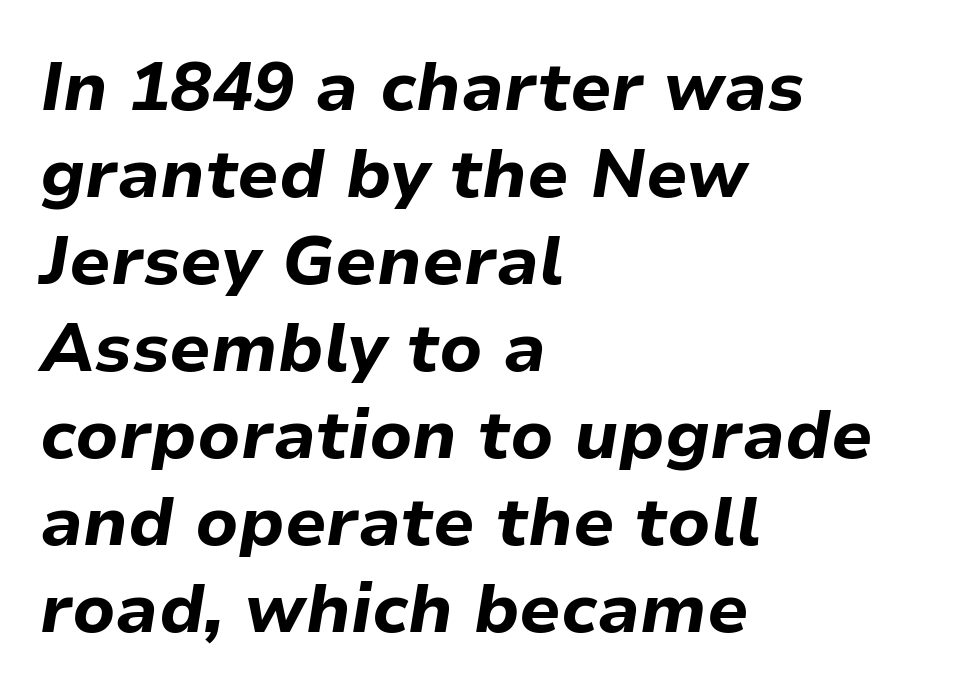
The image shows 69 px bold type, italic (leaning right); set left-aligned, normal line spacing (1.26x), normal letter spacing, not underlined; low stroke contrast and a medium x-height.
